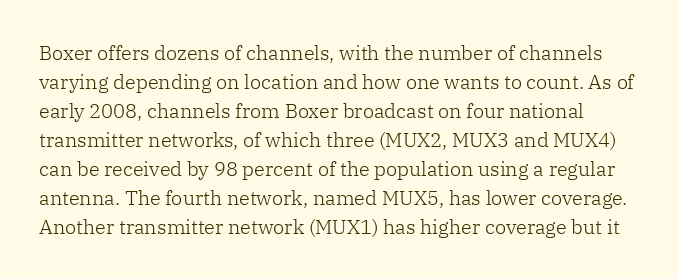
Bare-footed words on every line. Ink coverage per letter is moderate at most. A typesetter would call this zero additional tracking. Compared with typical paragraphs, the rows here are spaced about the same. The lettering stays uniformly vertical, giving the passage a roman look.
